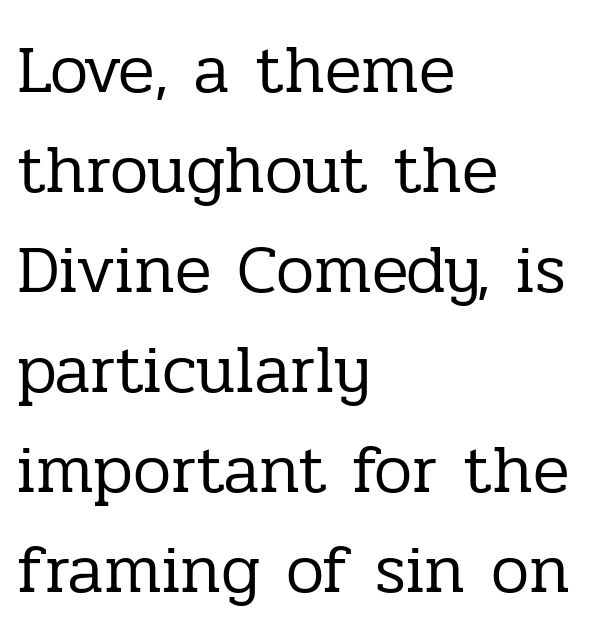
Beneath every word, the page is bare. Posture: straight, roman, zero tilt. Glyph-to-glyph distance matches everyday printed text. Regular leading. Check where the strokes stop: tiny serifs finish them off.
